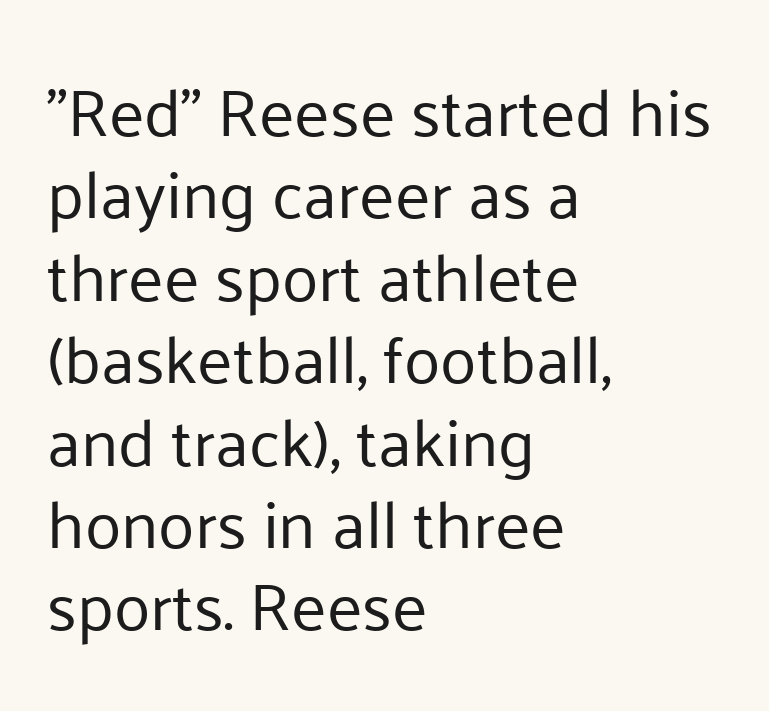
The image shows 67 px regular-weight sans-serif type, upright; set left-aligned, line spacing 1.23x, normal letter spacing, not underlined; low stroke contrast and a medium x-height.
